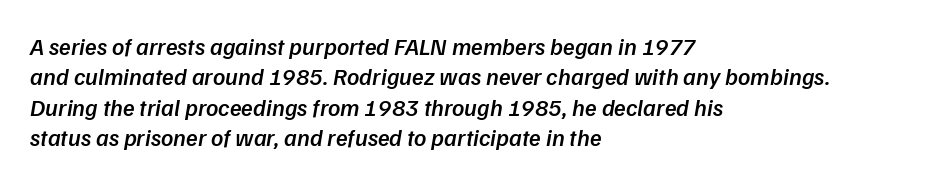
{"bold": "semi", "underline": "no", "align": "left", "line_spacing": "normal", "line_spacing_ratio": 1.27, "letter_spacing": "normal", "letter_spacing_em": 0.0, "glyph_px": 24}
